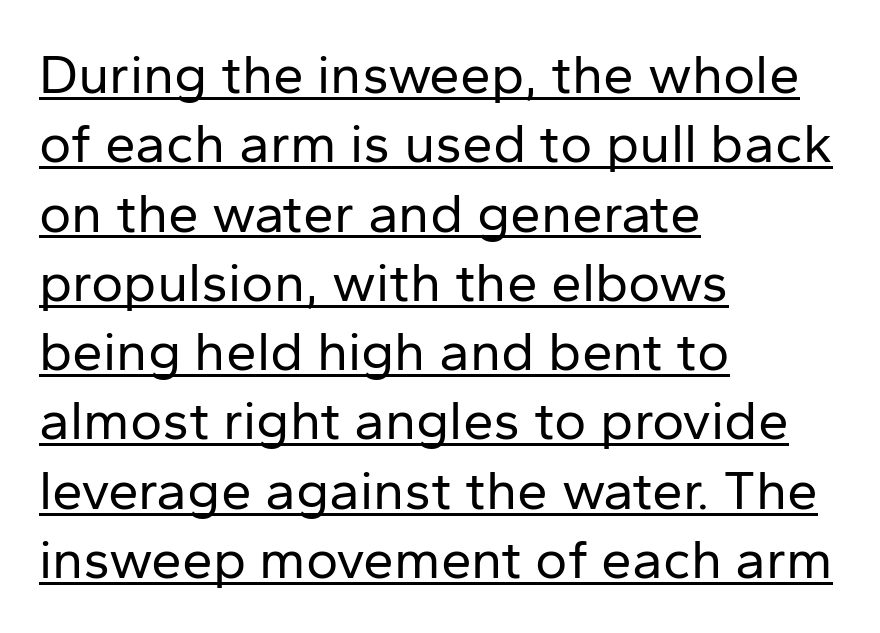
The image shows 55 px regular-weight sans-serif type, upright; set left-aligned, normal line spacing (1.26x), normal letter spacing, underlined; low stroke contrast and a medium x-height.
